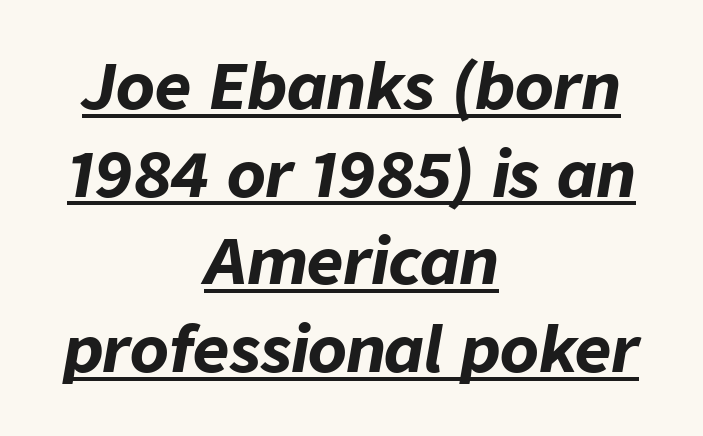
{"italic": "yes", "lean": "right", "slant_degrees": 9, "bold": "yes", "weight": "bold", "width": "normal", "stroke_contrast": "low", "x_height": "medium", "monospaced": "no", "underline": "yes", "align": "center", "line_spacing": "normal", "line_spacing_ratio": 1.39, "letter_spacing": "normal", "letter_spacing_em": 0.0, "glyph_px": 63}
